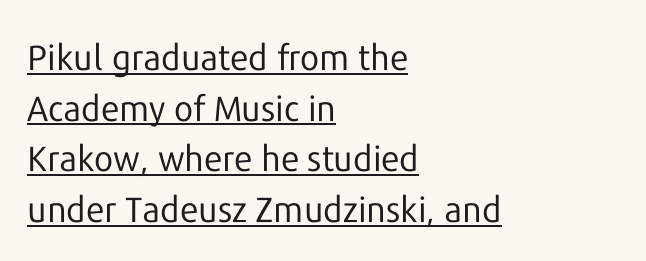
{"serif": "no", "italic": "no", "bold": "no", "weight": "regular", "width": "normal", "stroke_contrast": "low", "x_height": "medium", "monospaced": "no", "underline": "yes", "align": "left", "line_spacing": "normal", "line_spacing_ratio": 1.45, "letter_spacing": "normal", "letter_spacing_em": 0.0, "glyph_px": 35}
